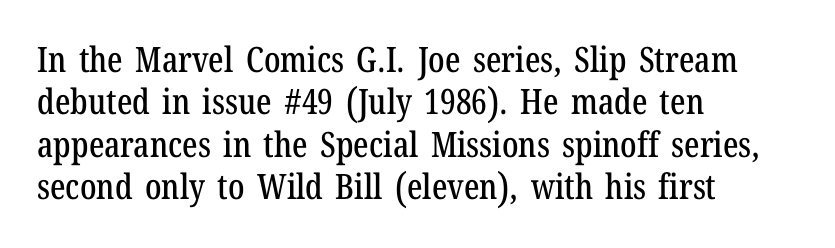
Any mark beneath the type? The region is blank. The axis of the letterforms is exactly vertical. A typesetter would call this proportional, since set widths differ per character. The face used here is seriffed, in the tradition of book romans. Is the block centered? No — it sits flush against the left margin. The rendering keeps characters at their native spacing.
